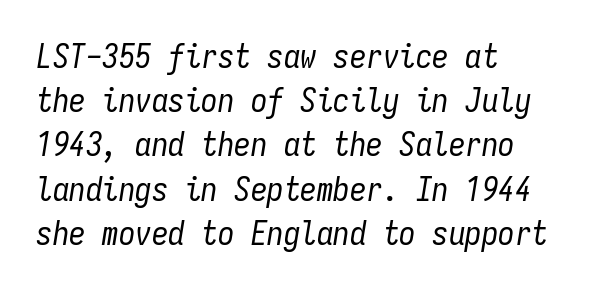
{"italic": "yes", "lean": "right", "slant_degrees": 9, "bold": "no", "weight": "regular", "width": "condensed", "stroke_contrast": "low", "x_height": "medium", "monospaced": "yes", "underline": "no", "align": "left", "line_spacing": "normal", "line_spacing_ratio": 1.34, "letter_spacing": "normal", "letter_spacing_em": 0.0, "glyph_px": 33}
